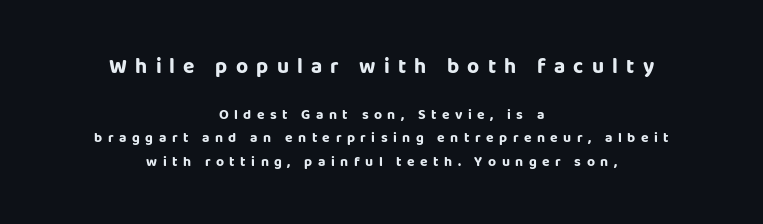
Q: Is the text italic (slanted)? A: No, it is upright.
Q: Is the text underlined? A: No.
Q: How is the paragraph aligned? A: Centered.
Q: Is the spacing between letters normal or unusually wide? A: Unusually wide.
Q: Is the spacing between lines tight, normal or loose? A: Normal.
Q: Which block of text is set in a larger size, the first (top) or the second (bottom)? A: The first (top) one.
